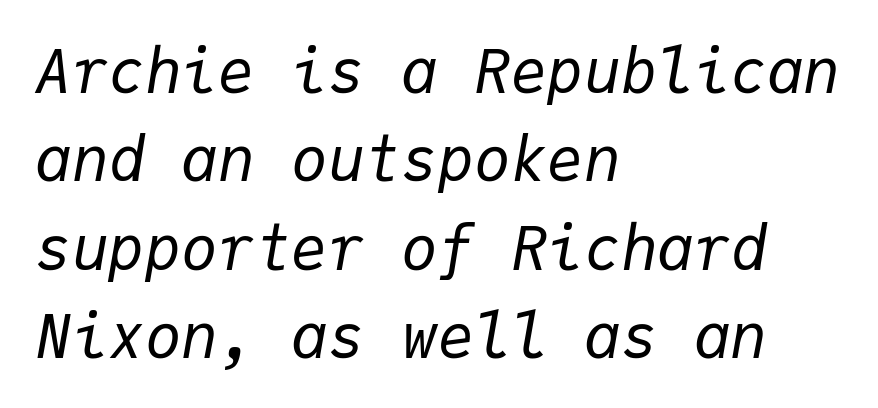
Casual observation: everything's shoved over to the left. Rows of type keep a routine distance in the vertical direction. Notice how the stems are inclined rather than vertical — that's the hallmark of italics. Is the stroke heavy? The answer is a plain regular-or-lighter. Type without underlining. Compared with typical body copy, the letter spacing here is the same.
